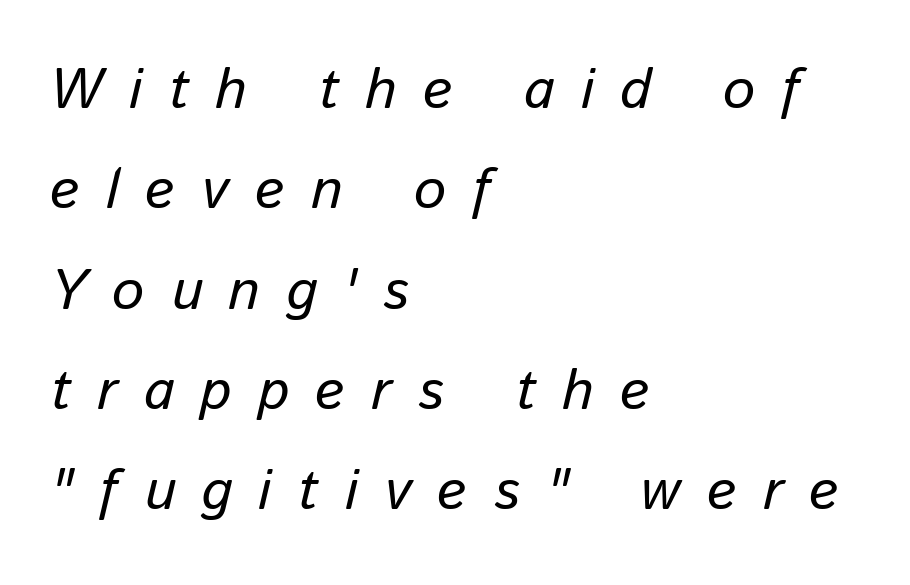
Q: Is the text italic (slanted)? A: Yes, it leans right by about 13 degrees.
Q: Is the text underlined? A: No.
Q: How is the paragraph aligned? A: Left-aligned.
Q: Is the spacing between letters normal or unusually wide? A: Unusually wide.
Q: Width (condensed, normal, or wide)? A: Normal.
Q: Stroke contrast? A: Low.
Q: x-height? A: Medium.
Q: Monospaced? A: No.
